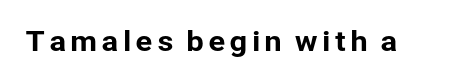
{"serif": "no", "italic": "no", "width": "normal", "stroke_contrast": "low", "x_height": "medium", "monospaced": "no", "underline": "no", "glyph_px": 28}
